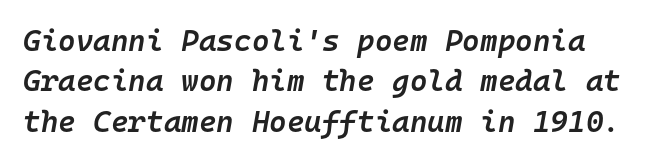
{"italic": "yes", "lean": "right", "slant_degrees": 10, "bold": "semi", "weight": "semibold", "width": "normal", "stroke_contrast": "low", "x_height": "medium", "monospaced": "yes", "underline": "no", "line_spacing": "normal", "line_spacing_ratio": 1.35, "letter_spacing": "normal", "letter_spacing_em": 0.0, "glyph_px": 30}
